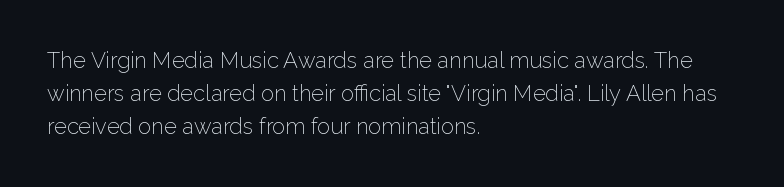
Q: Is the text bold? A: No.
Q: Is the text italic (slanted)? A: No, it is upright.
Q: Is the text underlined? A: No.
Q: How is the paragraph aligned? A: Left-aligned.
Q: Is the spacing between letters normal or unusually wide? A: Normal.
Q: Is the spacing between lines tight, normal or loose? A: Normal.
